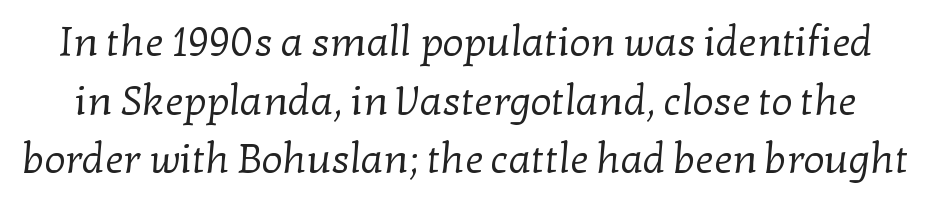
{"serif": "yes", "bold": "no", "weight": "regular", "width": "normal", "stroke_contrast": "low", "x_height": "medium", "monospaced": "no", "underline": "no", "line_spacing": "normal", "line_spacing_ratio": 1.43, "letter_spacing": "normal", "letter_spacing_em": 0.0, "glyph_px": 41}
